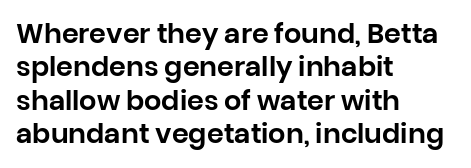
Q: Is the text italic (slanted)? A: No, it is upright.
Q: Is the text underlined? A: No.
Q: How is the paragraph aligned? A: Left-aligned.
Q: Is the spacing between letters normal or unusually wide? A: Normal.
